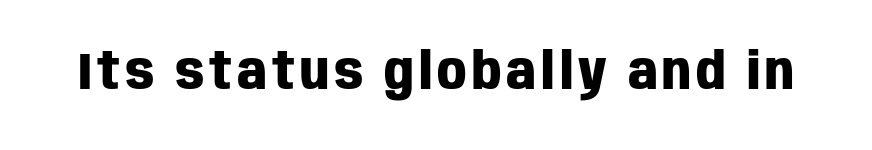
Q: Is the text bold? A: Yes.
Q: Is the text italic (slanted)? A: No, it is upright.
Q: Is the typeface a serif or a sans-serif typeface? A: Sans-serif.
Q: Is the text underlined? A: No.
Q: Width (condensed, normal, or wide)? A: Condensed.
Q: Stroke contrast? A: Low.
Q: x-height? A: Large.
Q: Monospaced? A: No.
